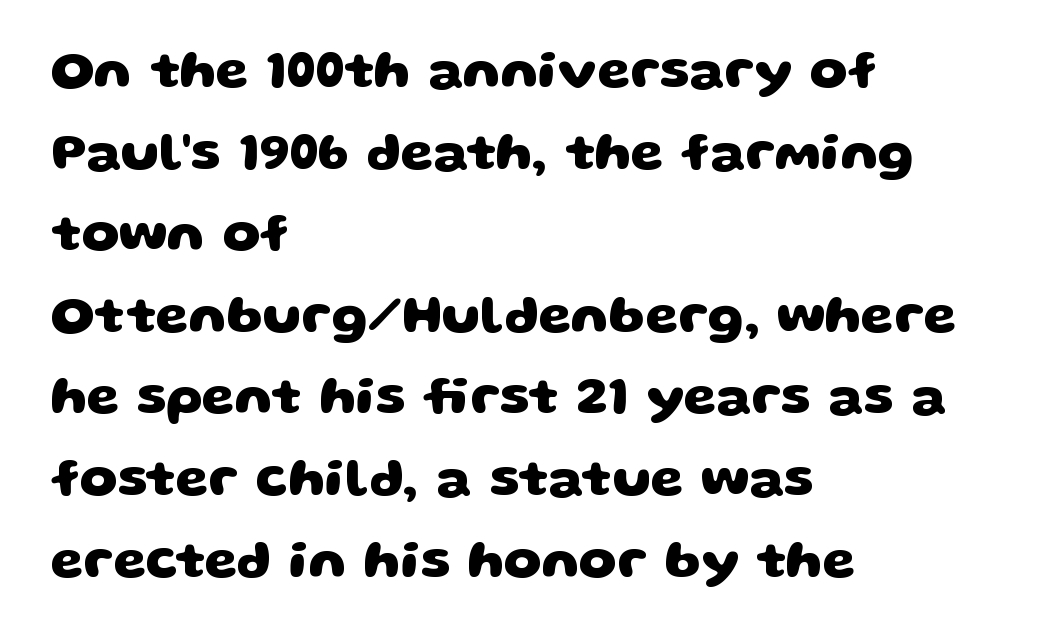
The letters carry no serifs — their stems end cleanly without finishing strokes. Observe the ordinary spacing: letters are neighbours, not strangers. Line spacing here is normal. The paragraph shown leans on its left margin.
